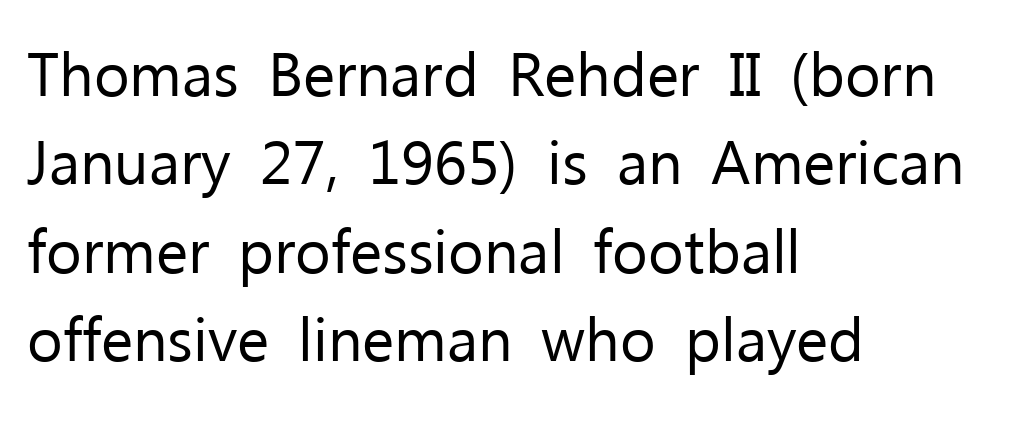
{"serif": "no", "italic": "no", "bold": "no", "weight": "regular", "width": "normal", "stroke_contrast": "low", "x_height": "medium", "monospaced": "no", "underline": "no", "align": "left", "line_spacing": "normal", "line_spacing_ratio": 1.45, "letter_spacing": "normal", "letter_spacing_em": 0.0, "glyph_px": 61}
